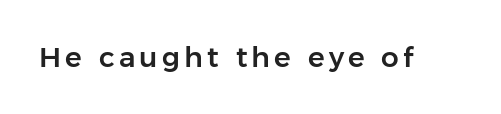
The image shows 28 px sans-serif type, upright; set not underlined; low stroke contrast and a medium x-height.
